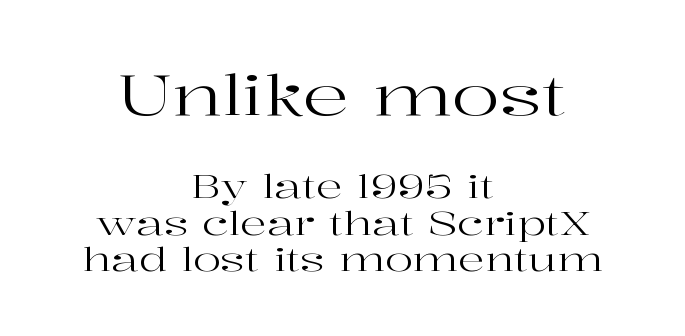
Q: Is the text bold? A: No.
Q: Is the text italic (slanted)? A: No, it is upright.
Q: Is the typeface a serif or a sans-serif typeface? A: Serif.
Q: Is the text underlined? A: No.
Q: How is the paragraph aligned? A: Centered.
Q: Is the spacing between letters normal or unusually wide? A: Normal.
Q: Is the spacing between lines tight, normal or loose? A: Tight.
Q: Which block of text is set in a larger size, the first (top) or the second (bottom)? A: The first (top) one.
Q: Width (condensed, normal, or wide)? A: Wide.
Q: Stroke contrast? A: High.
Q: x-height? A: Medium.
Q: Monospaced? A: No.
